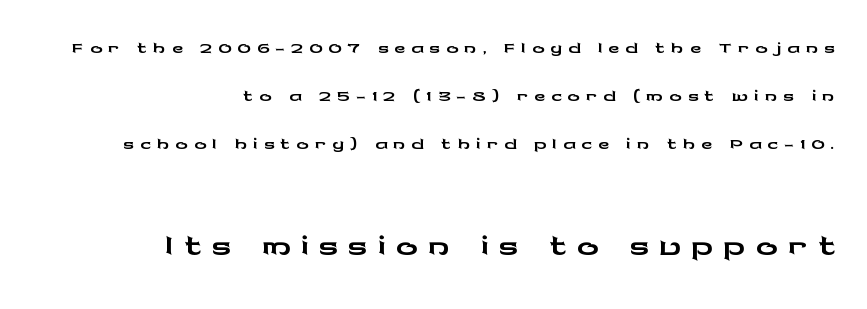
Letters rest on an invisible, unmarked baseline. Each new line begins a customary step beneath the previous one. The face used here is proportionally spaced, like ordinary book or web type. Which of the two is more prominent by size? The second, at the bottom.
